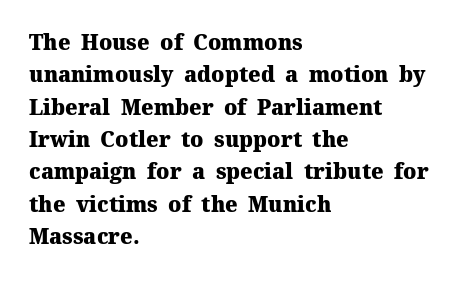
Q: Is the text bold? A: Yes.
Q: Is the text italic (slanted)? A: No, it is upright.
Q: Is the text underlined? A: No.
Q: How is the paragraph aligned? A: Left-aligned.
Q: Is the spacing between letters normal or unusually wide? A: Normal.
Q: Is the spacing between lines tight, normal or loose? A: Normal.
